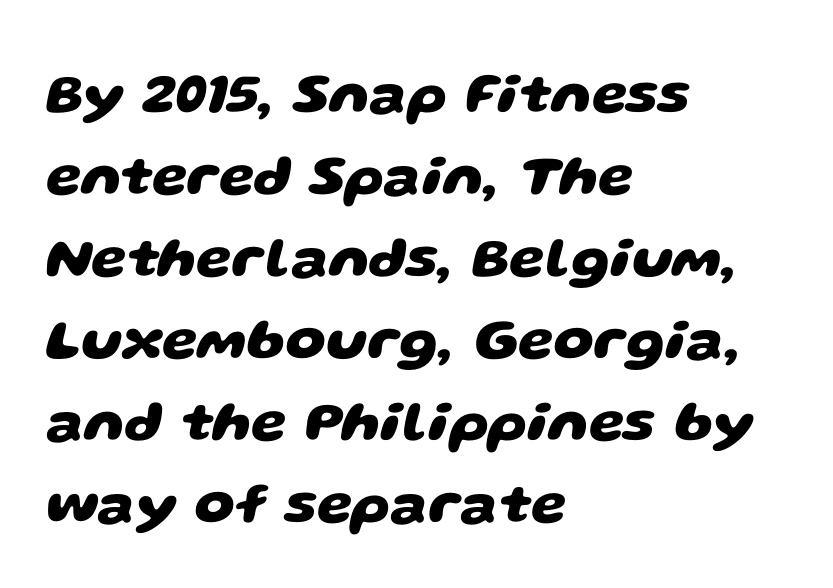
{"serif": "no", "bold": "yes", "weight": "heavy", "width": "wide", "stroke_contrast": "low", "x_height": "large", "monospaced": "no", "underline": "no", "align": "left", "line_spacing": "normal", "line_spacing_ratio": 1.44, "letter_spacing": "normal", "letter_spacing_em": 0.0, "glyph_px": 57}
